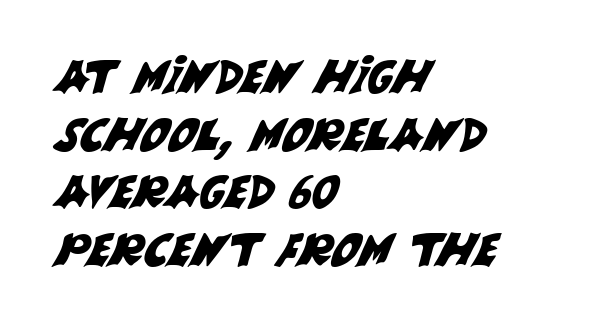
{"serif": "no", "width": "normal", "stroke_contrast": "medium", "x_height": "large", "monospaced": "no", "underline": "no", "align": "left", "line_spacing": "normal", "line_spacing_ratio": 1.28, "letter_spacing": "normal", "letter_spacing_em": 0.0, "glyph_px": 45}
